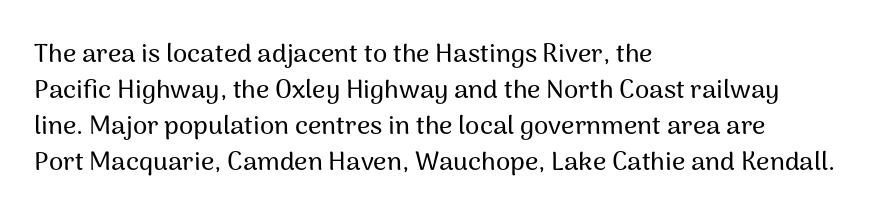
{"italic": "no", "underline": "no", "align": "left", "line_spacing": "normal", "line_spacing_ratio": 1.38, "letter_spacing": "normal", "letter_spacing_em": 0.0, "glyph_px": 26}
